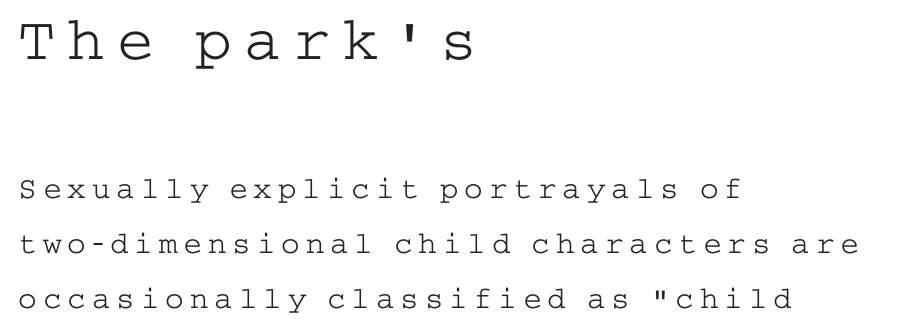
{"serif": "yes", "italic": "no", "bold": "no", "weight": "light", "width": "wide", "stroke_contrast": "low", "x_height": "medium", "underline": "no", "align": "left", "line_spacing_ratio": 1.77, "larger_block": "first", "size_ratio": 2.0, "glyph_px": 62}
